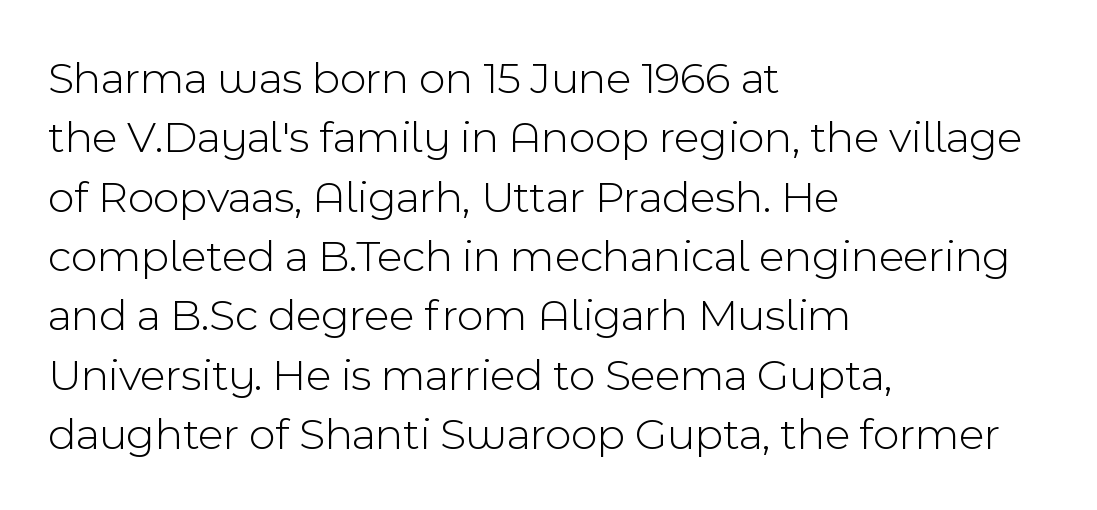
The image shows 46 px light sans-serif type, upright; set left-aligned, normal line spacing (1.29x), normal letter spacing, not underlined; a medium x-height.
